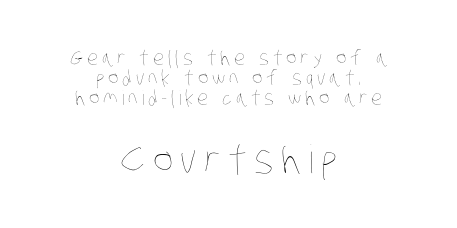
Descenders hang freely into open space. Character widths vary here, with narrow letters taking less room than wide ones. The paragraph has two soft edges and a firm central axis. Small over large — that's the arrangement of the two blocks here. Vertically, the passage feels compressed, each row crowding the next.
